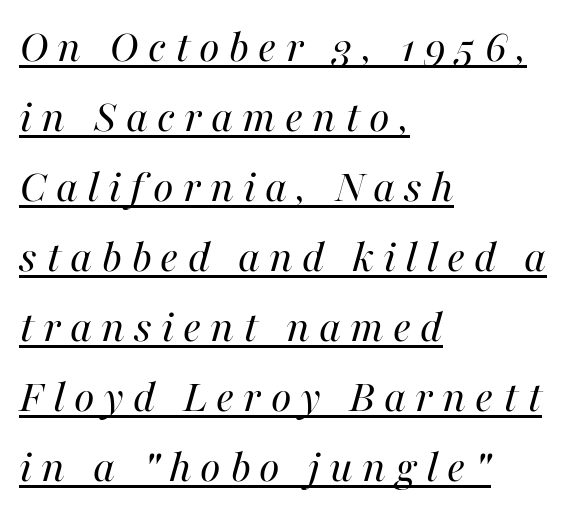
The image shows 47 px regular-weight type, italic (leaning right); set left-aligned, normal line spacing (1.49x), underlined; high stroke contrast and a medium x-height.
